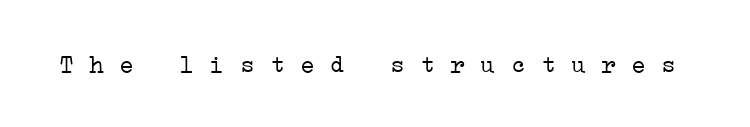
Ink coverage per letter is moderate at most. Check the space under the baseline: it is left empty. Nobody touched the tracking dial on this one.
